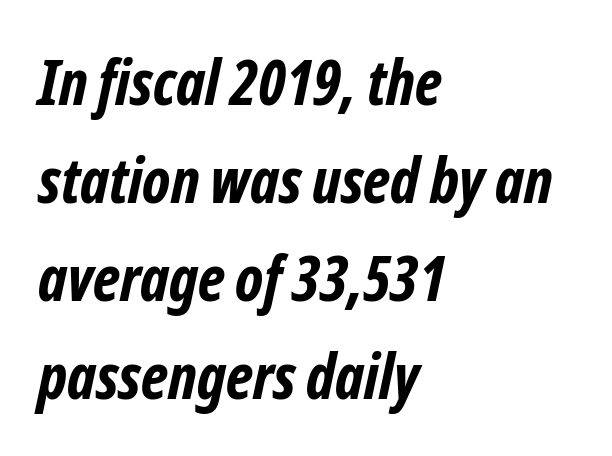
Q: Is the text bold? A: Yes.
Q: Is the typeface a serif or a sans-serif typeface? A: Sans-serif.
Q: Is the text underlined? A: No.
Q: How is the paragraph aligned? A: Left-aligned.
Q: Is the spacing between letters normal or unusually wide? A: Normal.
Q: Is the spacing between lines tight, normal or loose? A: Normal.
Q: Width (condensed, normal, or wide)? A: Condensed.
Q: Stroke contrast? A: Low.
Q: x-height? A: Medium.
Q: Monospaced? A: No.
